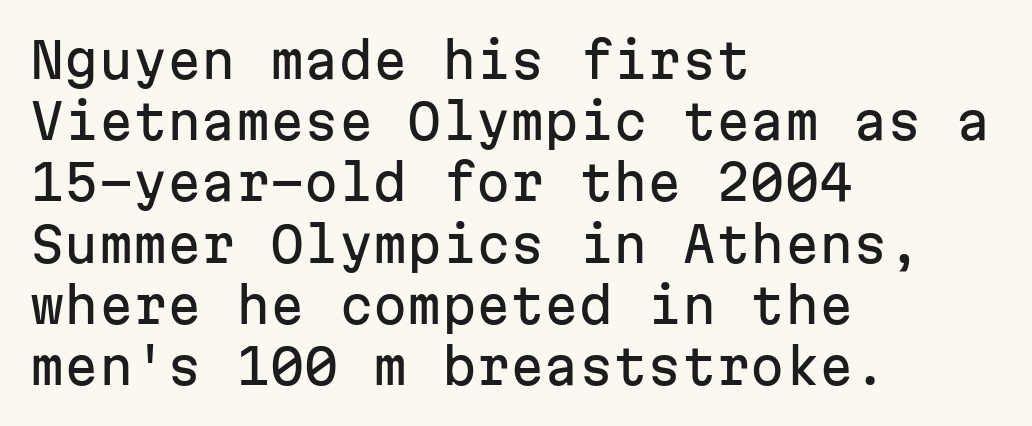
In CSS terms this would be text-align: left. The face used here is monospaced, like something from a code editor. Letters rest on an invisible, unmarked baseline. No italicization has been applied; the sample stays upright. Honestly, the letter spacing is just normal — you wouldn't notice it.
